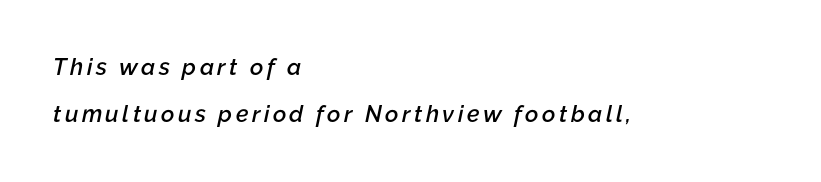
Q: Is the text bold? A: Semi-bold.
Q: Is the text italic (slanted)? A: Yes, it leans right by about 12 degrees.
Q: Is the text underlined? A: No.
Q: How is the paragraph aligned? A: Left-aligned.
Q: Is the spacing between lines tight, normal or loose? A: Loose.
